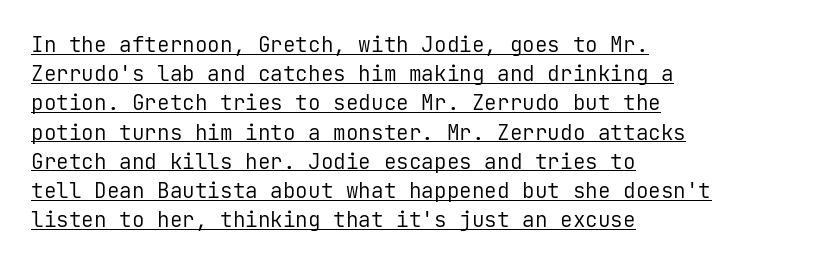
Style check: upright. If you drew a ruler down the left edge, every line would touch it. Each new line begins a customary step beneath the previous one. No chunkiness to these letters — they're not bold. The rendering keeps characters at their native spacing. The lettering is marked with a stroke running underneath it.
